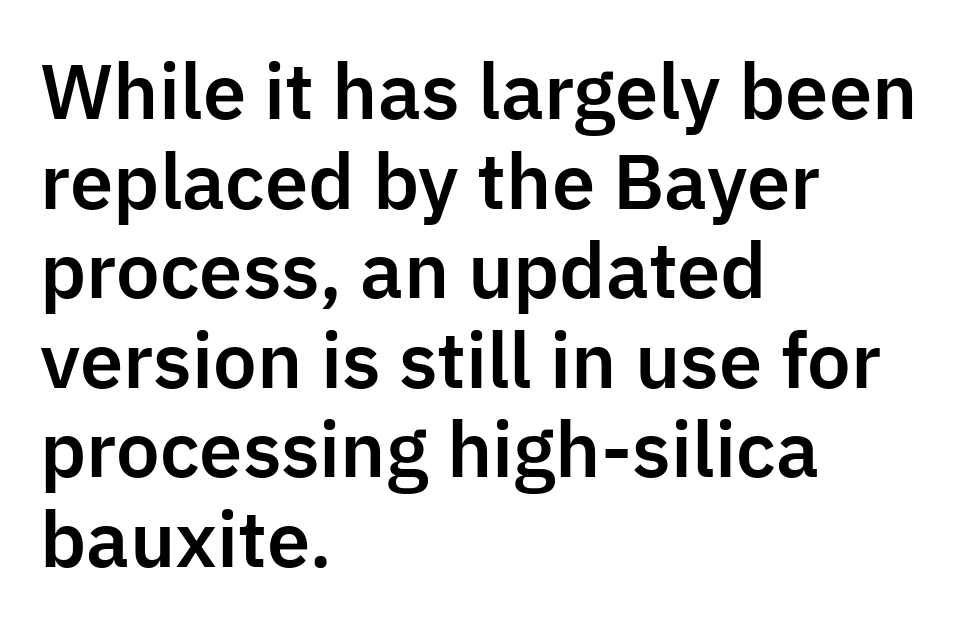
{"serif": "no", "italic": "no", "width": "normal", "stroke_contrast": "low", "x_height": "medium", "monospaced": "no", "underline": "no", "align": "left", "line_spacing_ratio": 1.21, "letter_spacing": "normal", "letter_spacing_em": 0.0, "glyph_px": 74}
